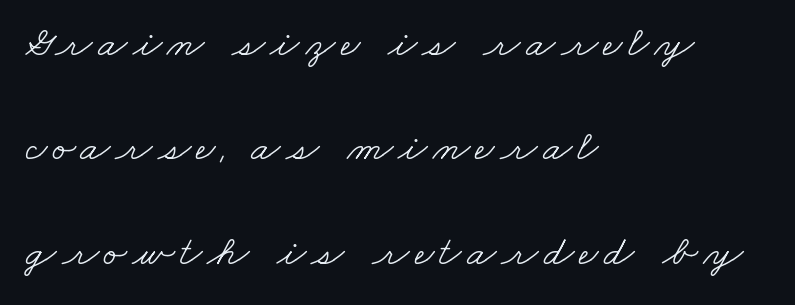
The image shows 43 px light, wide serif type; set left-aligned, loose line spacing (2.43x), not underlined; low stroke contrast and a small x-height.
